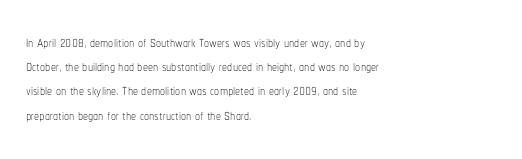
Tall strokes in this sample are plumb rather than angled. Decoration check: the copy has no underline. Words appear dense and cohesive because spacing is normal. The typesetter chose a ragged-right arrangement here.
